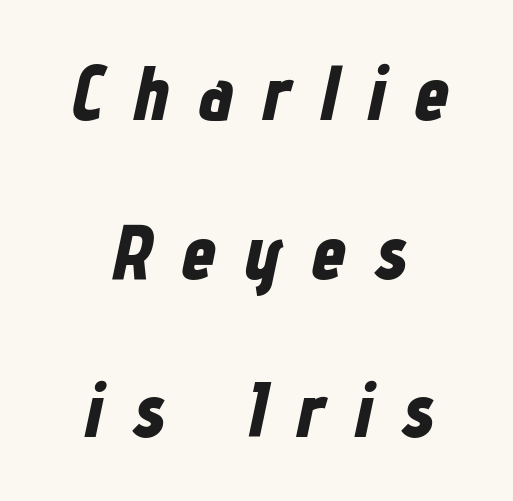
Q: Is the text bold? A: Yes.
Q: Is the text italic (slanted)? A: Yes, it leans right by about 12 degrees.
Q: Is the text underlined? A: No.
Q: How is the paragraph aligned? A: Centered.
Q: Is the spacing between letters normal or unusually wide? A: Unusually wide.
Q: Is the spacing between lines tight, normal or loose? A: Loose.
Q: Width (condensed, normal, or wide)? A: Condensed.
Q: Stroke contrast? A: Low.
Q: x-height? A: Medium.
Q: Monospaced? A: No.
